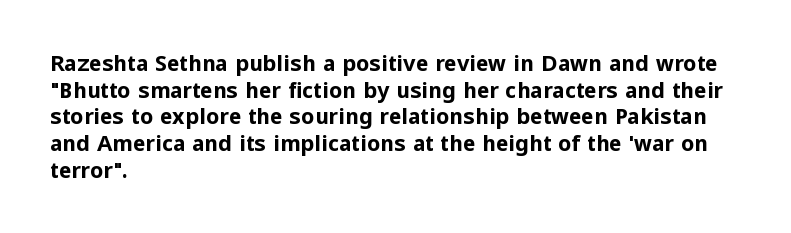
The image shows 21 px bold type, upright; set left-aligned, normal line spacing (1.27x), normal letter spacing, not underlined.
